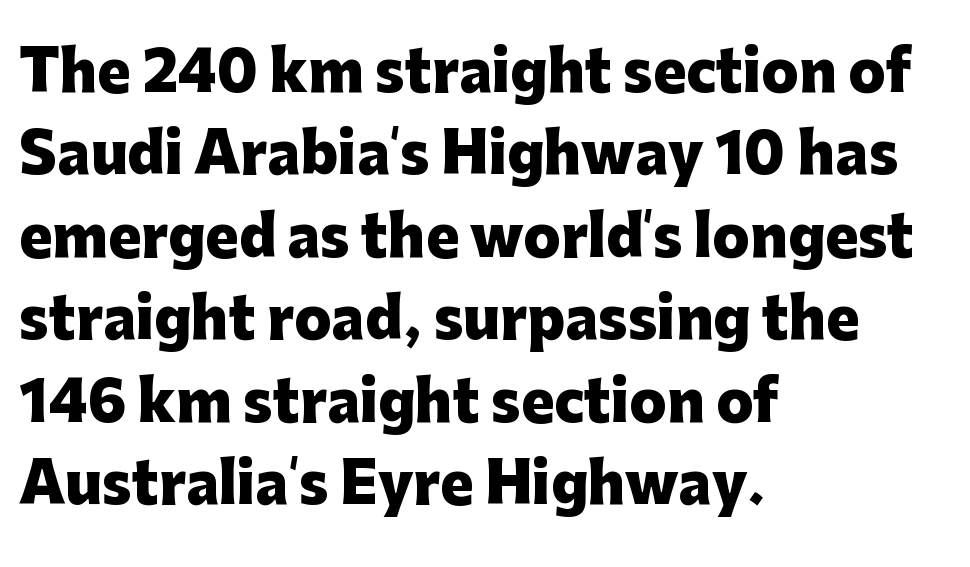
Only glyphs here, with clear space below each row. Casual observation: everything's shoved over to the left. These lines are rendered in a variable-pitch font. Normally led — the rows are evenly, conventionally spaced. The passage shown is typeset with a sans-serif family. These words are printed bold, with thick strokes throughout.
